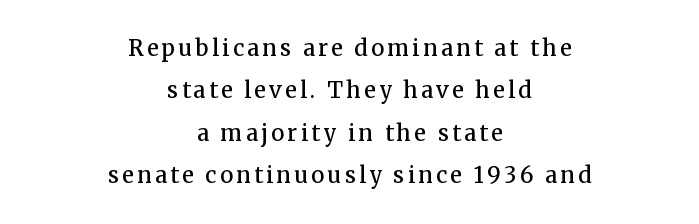
These lines stand farther apart than default settings would place them. This is the in-between weight designers call semibold or demi. Only glyphs here, with clear space below each row. Is there any slant? The stems are plumb.
